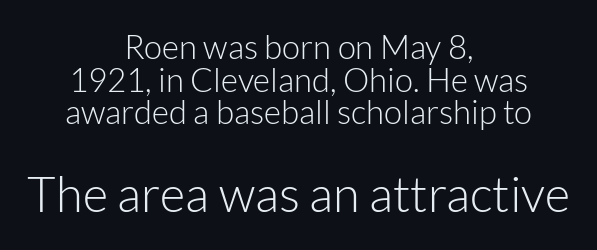
{"serif": "no", "italic": "no", "bold": "no", "weight": "light", "width": "normal", "stroke_contrast": "low", "x_height": "medium", "monospaced": "no", "underline": "no", "align": "center", "line_spacing": "tight", "line_spacing_ratio": 0.99, "letter_spacing": "normal", "letter_spacing_em": 0.0, "larger_block": "second", "size_ratio": 1.48, "glyph_px": 49}
